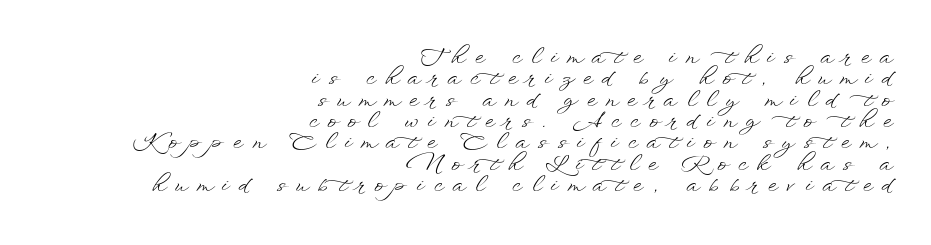
Q: Is the text bold? A: No.
Q: Is the text italic (slanted)? A: Yes.
Q: Is the text underlined? A: No.
Q: How is the paragraph aligned? A: Right-aligned.
Q: Is the spacing between letters normal or unusually wide? A: Unusually wide.
Q: Is the spacing between lines tight, normal or loose? A: Tight.
